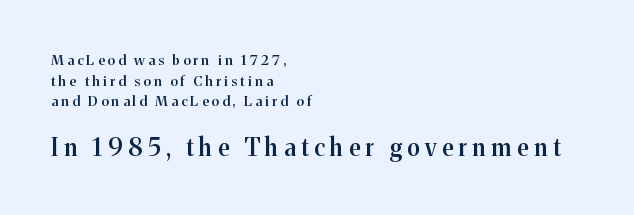
The image shows 24 px text type, upright; set left-aligned, normal line spacing (1.48x), unusually wide letter spacing (+0.23 em), not underlined; the second (bottom) block is 1.71x larger.
